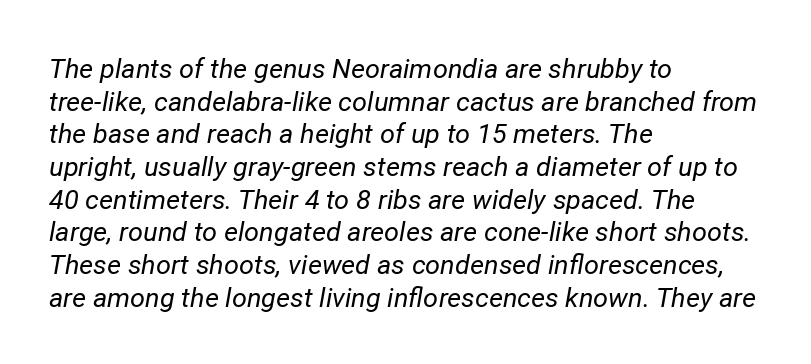
The image shows 27 px text type, italic (leaning right); set left-aligned, line spacing 1.21x, normal letter spacing, not underlined.
